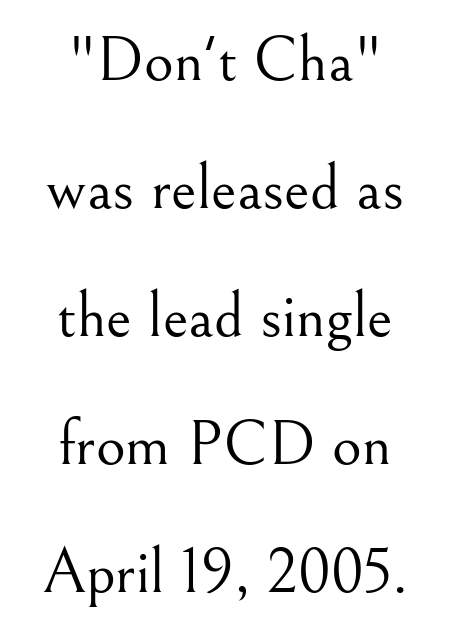
The foot of each line stays bare and open. The lettering stays uniformly vertical, giving the passage a roman look. The letters advance in unequal steps, a hallmark of proportional type. Counters stay open thanks to moderate or lighter strokes. Does the type have serifs? Yes, each stem ends in a small foot. Spacing between characters is what you'd get straight out of the box.
